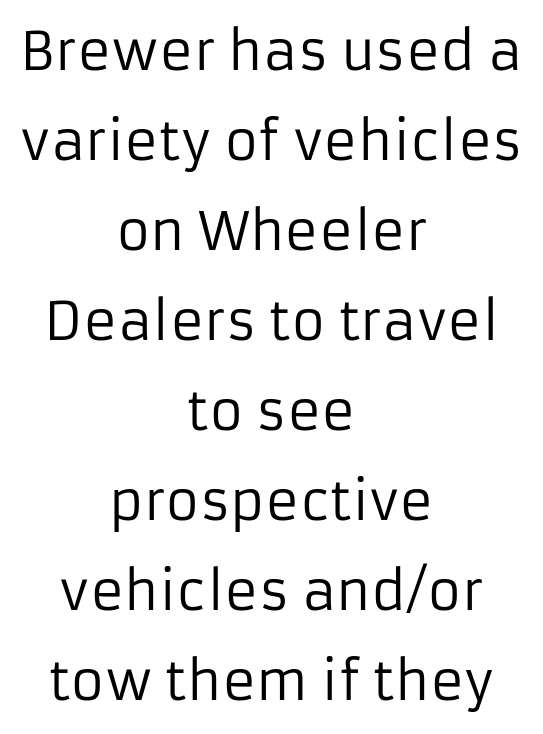
The lettering holds an erect, upright posture throughout. Do the characters align in a grid? No, the font is proportional. The zone under the glyphs is completely vacant. The face used here is rendered with its standard letterfit. Visually the block forms a symmetrical silhouette, jagged on both flanks. No letter is thick-stroked: the sample isn't bold.
